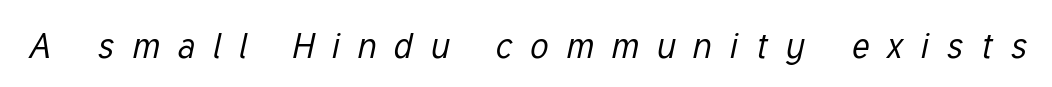
The image shows 36 px regular-weight, condensed type, italic (leaning right); set unusually wide letter spacing (+0.5 em), not underlined; low stroke contrast and a medium x-height.
